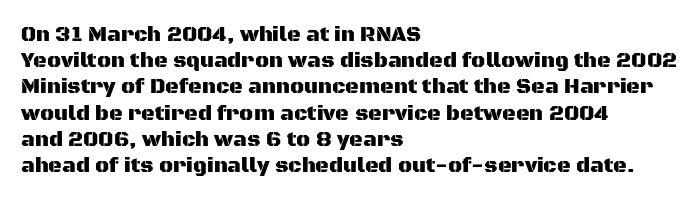
A typesetter would call this leading conventional body-copy spacing. Upright lettering throughout. This rendering uses left alignment, leaving the right contour irregular. The letterforms sit shoulder to shoulder at normal distance. Decoration check: the copy has no underline.
